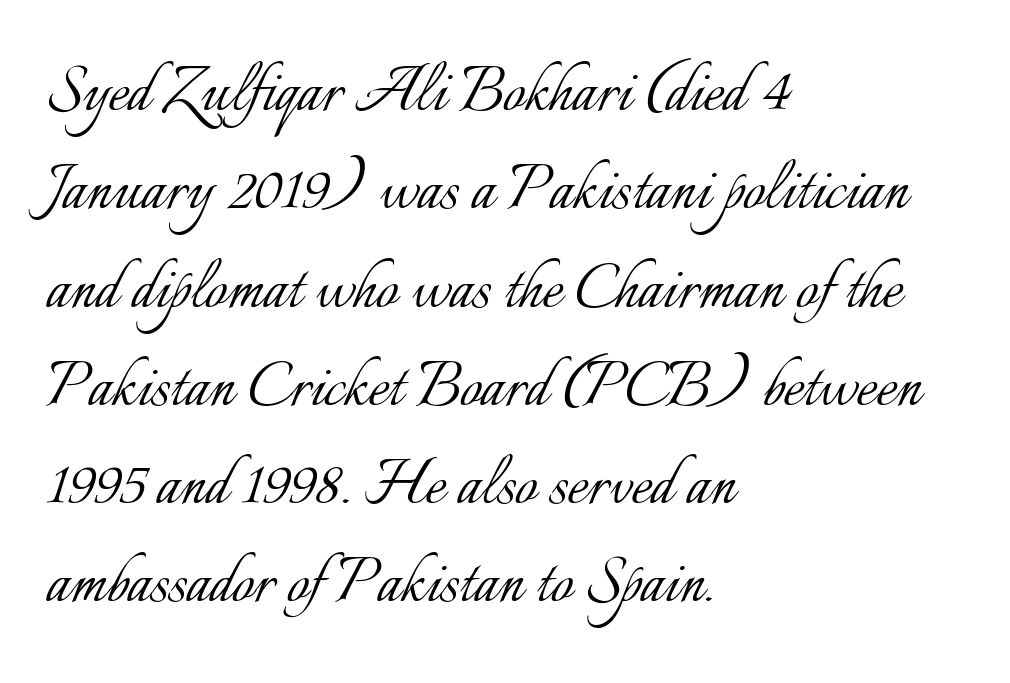
Evenly set lines give the paragraph a standard silhouette. Check under the words: just untouched page. The horizontal fit of the characters is conventional and even. Each letter keeps its own natural width here, so spacing adapts to shape.
